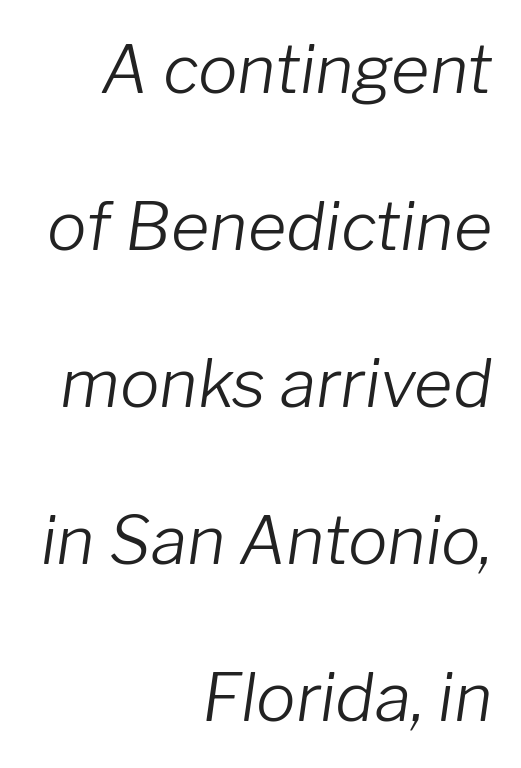
Q: Is the text bold? A: No.
Q: Is the text italic (slanted)? A: Yes, it leans right by about 8 degrees.
Q: Is the text underlined? A: No.
Q: How is the paragraph aligned? A: Right-aligned.
Q: Is the spacing between letters normal or unusually wide? A: Normal.
Q: Is the spacing between lines tight, normal or loose? A: Loose.
Q: Width (condensed, normal, or wide)? A: Normal.
Q: Stroke contrast? A: Low.
Q: x-height? A: Medium.
Q: Monospaced? A: No.
